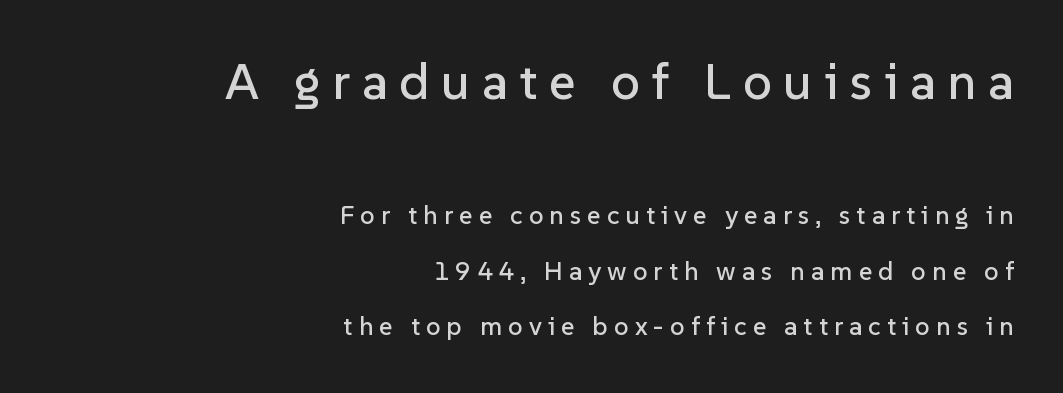
The image shows 51 px sans-serif type, upright; set right-aligned, loose line spacing (2.13x), unusually wide letter spacing (+0.23 em), not underlined; the first (top) block is 1.96x larger; low stroke contrast and a medium x-height.
